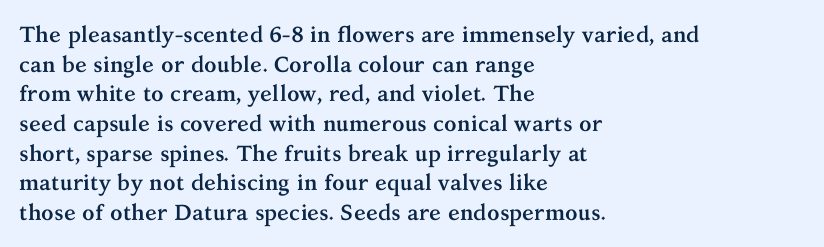
{"italic": "no", "bold": "yes", "underline": "no", "align": "left", "line_spacing": "normal", "line_spacing_ratio": 1.35, "letter_spacing": "normal", "letter_spacing_em": 0.0, "glyph_px": 22}
